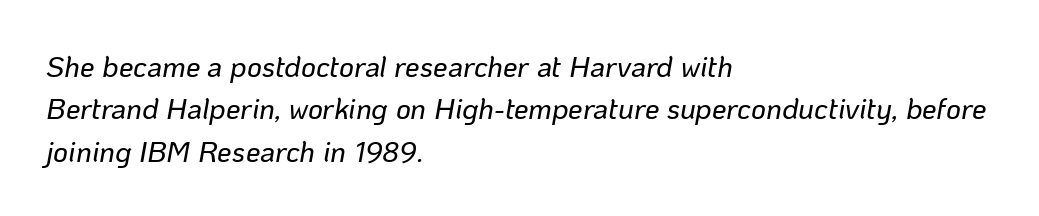
Each line starts at the same left margin while the right side varies. Letter spacing: default. Designer's note — italics engaged. Each letter keeps its own natural width here, so spacing adapts to shape. The space beneath each line is pristine and unruled. Vertically, the passage feels balanced, rows spaced as you'd expect.
